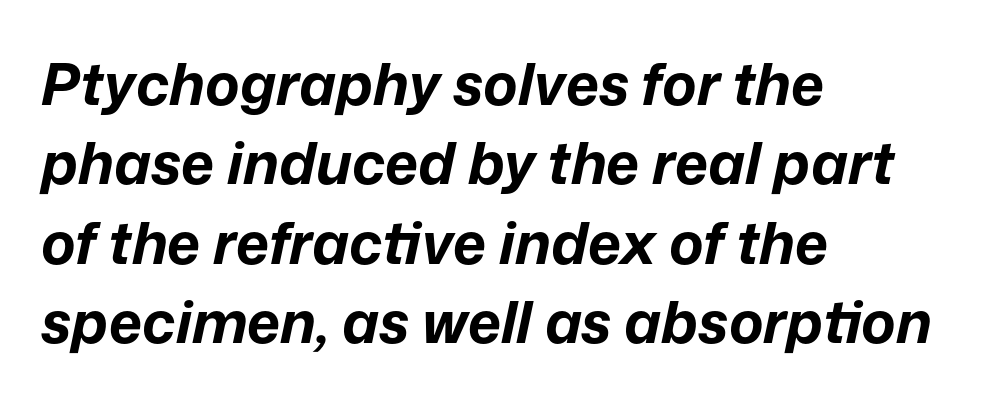
Q: Is the text bold? A: Yes.
Q: Is the text italic (slanted)? A: Yes, it leans right by about 12 degrees.
Q: Is the text underlined? A: No.
Q: How is the paragraph aligned? A: Left-aligned.
Q: Is the spacing between letters normal or unusually wide? A: Normal.
Q: Is the spacing between lines tight, normal or loose? A: Normal.
Q: Width (condensed, normal, or wide)? A: Normal.
Q: Stroke contrast? A: Low.
Q: x-height? A: Medium.
Q: Monospaced? A: No.
